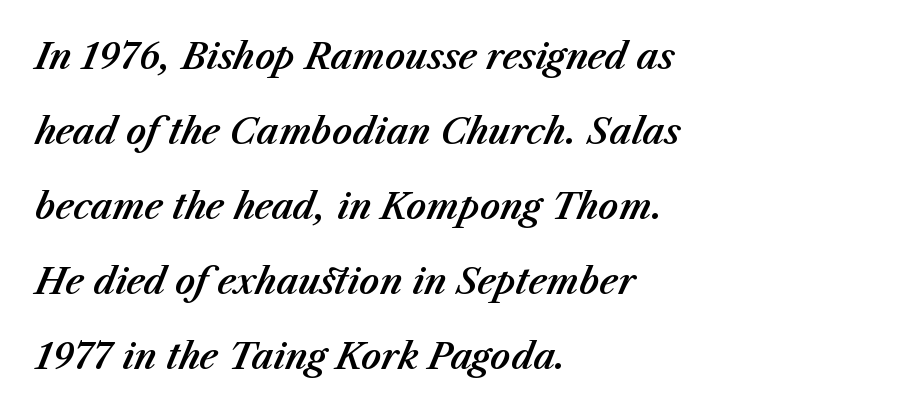
{"italic": "yes", "lean": "right", "slant_degrees": 23, "width": "normal", "stroke_contrast": "medium", "x_height": "medium", "monospaced": "no", "underline": "no", "align": "left", "line_spacing": "loose", "line_spacing_ratio": 2.14, "letter_spacing": "normal", "letter_spacing_em": 0.0, "glyph_px": 35}
